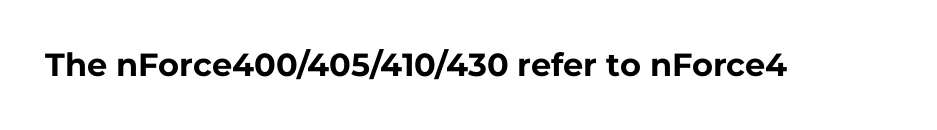
The image shows 32 px bold sans-serif type, upright; set normal letter spacing, not underlined; low stroke contrast and a medium x-height.
